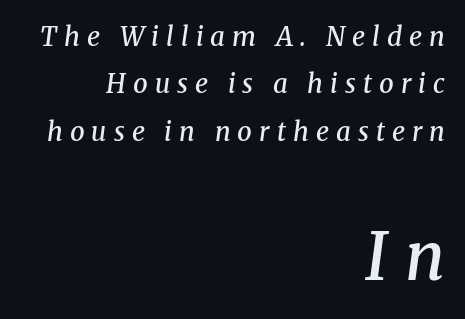
{"serif": "yes", "italic": "yes", "lean": "right", "slant_degrees": 8, "bold": "semi", "weight": "semibold", "width": "normal", "stroke_contrast": "medium", "x_height": "medium", "monospaced": "no", "underline": "no", "align": "right", "line_spacing_ratio": 1.82, "letter_spacing": "wide", "letter_spacing_em": 0.27, "larger_block": "second", "size_ratio": 2.54, "glyph_px": 66}
